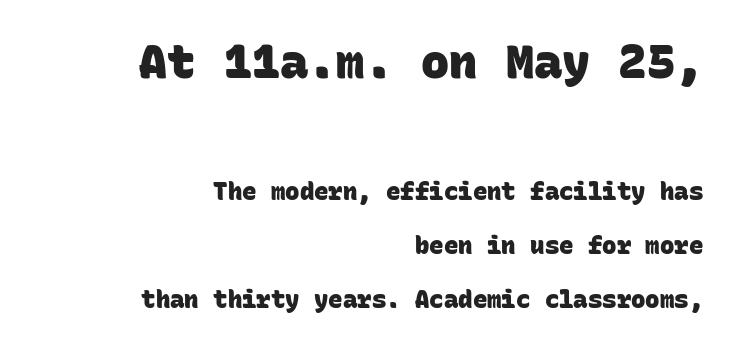
Q: Is the text bold? A: Yes.
Q: Is the typeface a serif or a sans-serif typeface? A: Sans-serif.
Q: Is the text underlined? A: No.
Q: How is the paragraph aligned? A: Right-aligned.
Q: Is the spacing between letters normal or unusually wide? A: Normal.
Q: Is the spacing between lines tight, normal or loose? A: Loose.
Q: Which block of text is set in a larger size, the first (top) or the second (bottom)? A: The first (top) one.
Q: Width (condensed, normal, or wide)? A: Normal.
Q: Stroke contrast? A: Low.
Q: x-height? A: Large.
Q: Monospaced? A: Yes.
